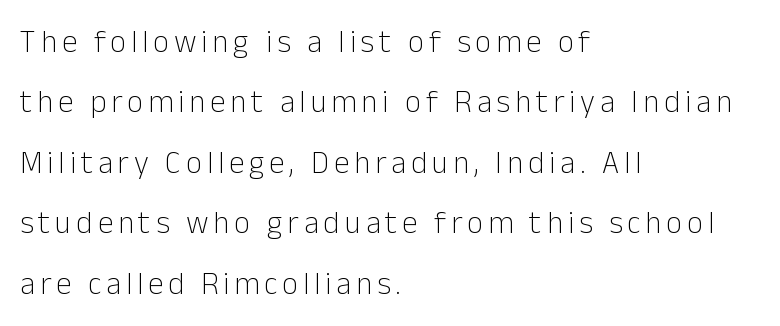
Q: Is the text bold? A: No.
Q: Is the text italic (slanted)? A: No, it is upright.
Q: Is the typeface a serif or a sans-serif typeface? A: Sans-serif.
Q: Is the text underlined? A: No.
Q: How is the paragraph aligned? A: Left-aligned.
Q: Is the spacing between lines tight, normal or loose? A: Loose.
Q: Width (condensed, normal, or wide)? A: Normal.
Q: Stroke contrast? A: Low.
Q: x-height? A: Medium.
Q: Monospaced? A: No.
